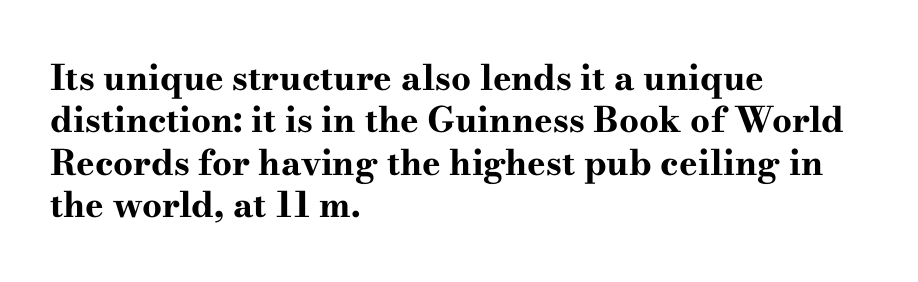
Q: Is the text bold? A: Yes.
Q: Is the text italic (slanted)? A: No, it is upright.
Q: Is the typeface a serif or a sans-serif typeface? A: Serif.
Q: Is the text underlined? A: No.
Q: How is the paragraph aligned? A: Left-aligned.
Q: Is the spacing between letters normal or unusually wide? A: Normal.
Q: Width (condensed, normal, or wide)? A: Wide.
Q: Stroke contrast? A: High.
Q: x-height? A: Small.
Q: Monospaced? A: No.
